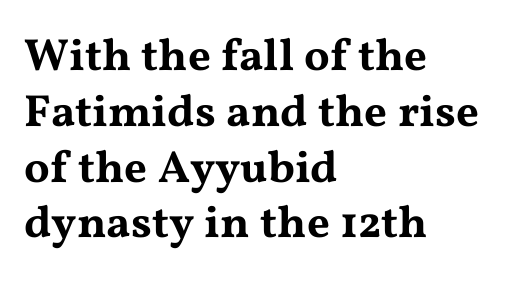
The image shows 45 px wide serif type, upright; set left-aligned, line spacing 1.24x, normal letter spacing, not underlined; medium stroke contrast and a medium x-height.
